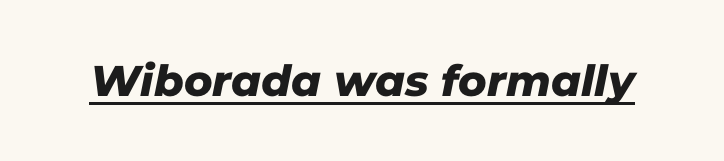
{"serif": "no", "width": "normal", "stroke_contrast": "low", "x_height": "medium", "monospaced": "no", "underline": "yes", "letter_spacing": "normal", "letter_spacing_em": 0.0, "glyph_px": 43}
